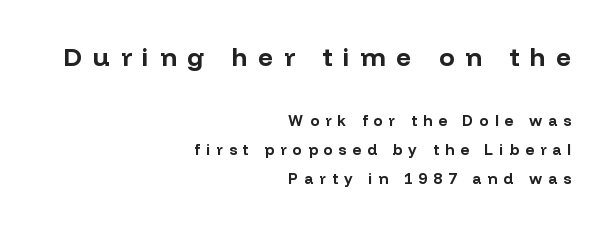
Q: Is the text bold? A: Yes.
Q: Is the text italic (slanted)? A: No, it is upright.
Q: Is the text underlined? A: No.
Q: How is the paragraph aligned? A: Right-aligned.
Q: Is the spacing between letters normal or unusually wide? A: Unusually wide.
Q: Is the spacing between lines tight, normal or loose? A: Loose.
Q: Which block of text is set in a larger size, the first (top) or the second (bottom)? A: The first (top) one.
